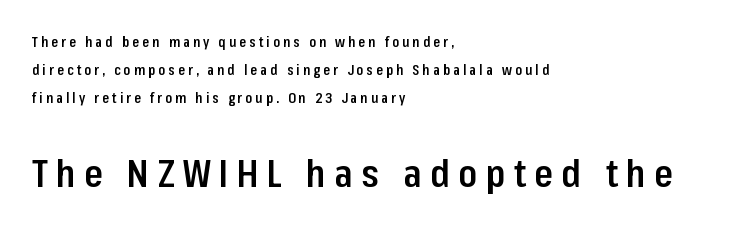
Here the glyphs are tracked loosely, breaking word shapes into spaced letters. The composition opens small and finishes big. Anything drawn beneath the words? Only blank space. The passage is arranged the way most books set body copy — flush left. Observe the absence of serifs on each vertical stroke in this sample. Summary of vertical rhythm: relaxed, with wide interline spacing.
